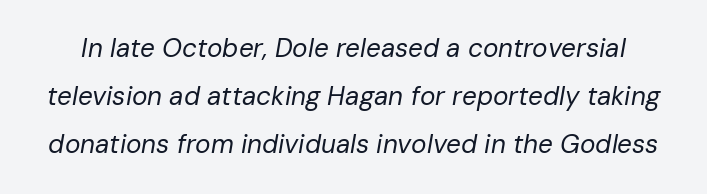
Q: Is the text bold? A: No.
Q: Is the text italic (slanted)? A: Yes, it leans right by about 10 degrees.
Q: Is the text underlined? A: No.
Q: Is the spacing between letters normal or unusually wide? A: Normal.
